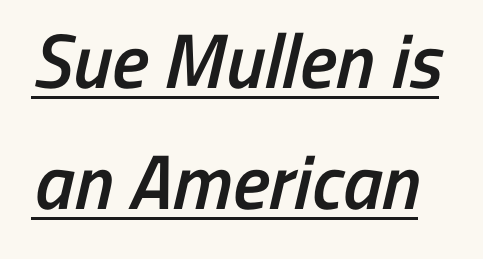
{"serif": "no", "bold": "semi", "weight": "semibold", "width": "condensed", "stroke_contrast": "low", "x_height": "medium", "monospaced": "no", "underline": "yes", "line_spacing": "normal", "line_spacing_ratio": 1.57, "letter_spacing": "normal", "letter_spacing_em": 0.0, "glyph_px": 77}
